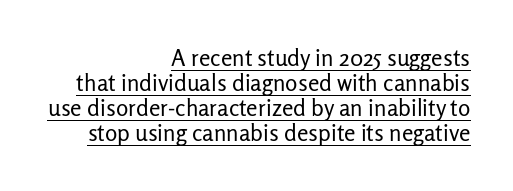
The image shows 23 px text type, upright; set right-aligned, tight line spacing (1.09x), normal letter spacing, underlined.
